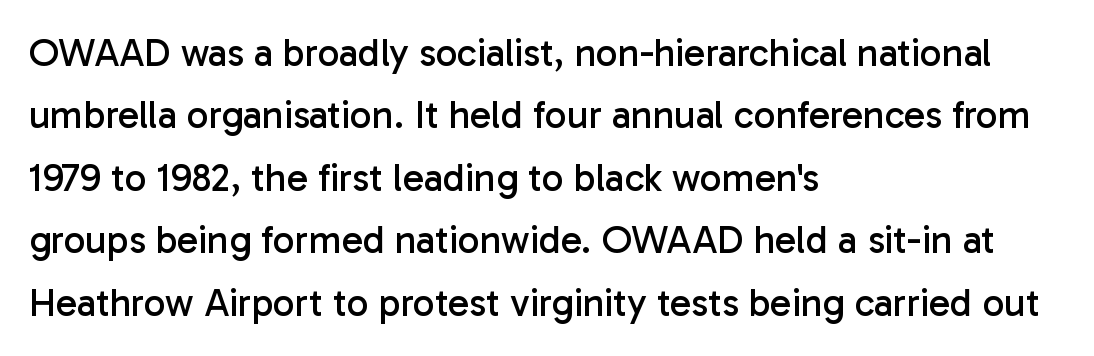
The image shows 39 px regular-weight sans-serif type, upright; set left-aligned, normal line spacing (1.6x), normal letter spacing, not underlined; low stroke contrast and a medium x-height.
